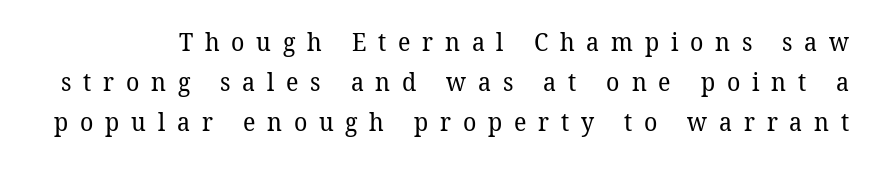
{"bold": "no", "underline": "no", "line_spacing": "normal", "line_spacing_ratio": 1.61, "letter_spacing": "wide", "letter_spacing_em": 0.47, "glyph_px": 25}
